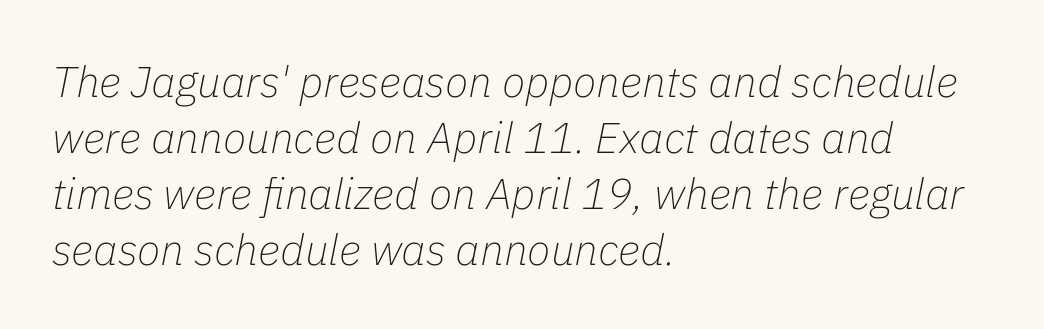
Q: Is the text bold? A: No.
Q: Is the text italic (slanted)? A: Yes, it leans right by about 11 degrees.
Q: Is the text underlined? A: No.
Q: How is the paragraph aligned? A: Left-aligned.
Q: Is the spacing between letters normal or unusually wide? A: Normal.
Q: Is the spacing between lines tight, normal or loose? A: Normal.
Q: Width (condensed, normal, or wide)? A: Normal.
Q: Stroke contrast? A: Low.
Q: x-height? A: Medium.
Q: Monospaced? A: No.
